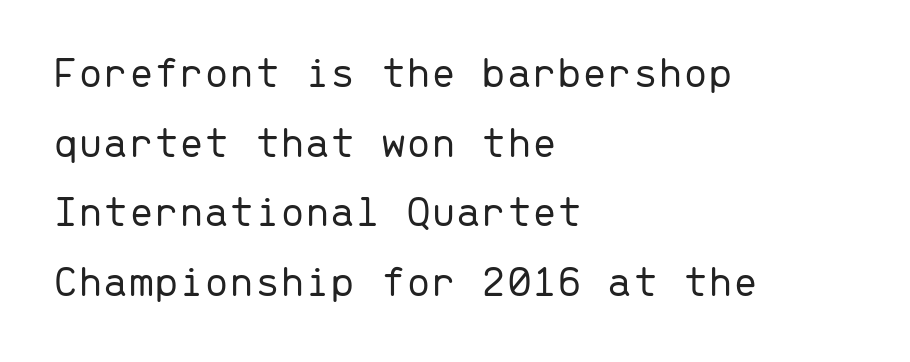
{"serif": "no", "italic": "no", "bold": "no", "weight": "light", "width": "normal", "stroke_contrast": "low", "x_height": "medium", "monospaced": "yes", "underline": "no", "align": "left", "line_spacing": "normal", "line_spacing_ratio": 1.55, "letter_spacing": "normal", "letter_spacing_em": 0.0, "glyph_px": 45}
